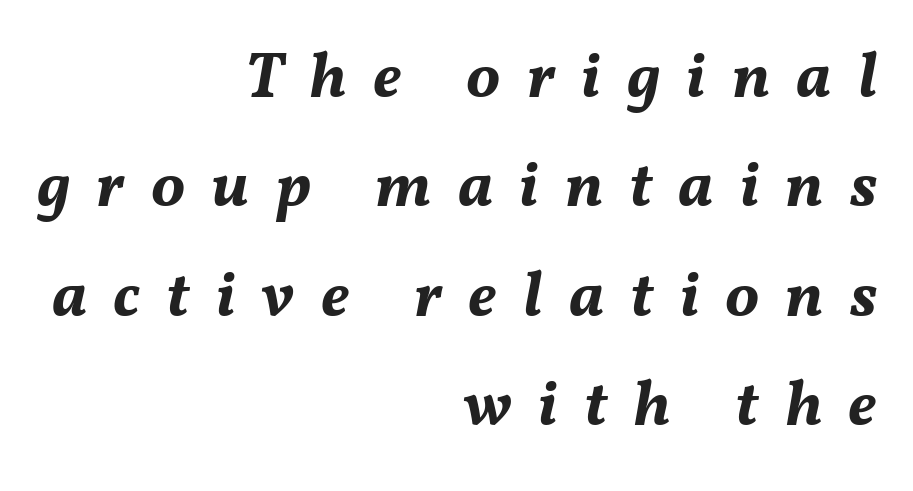
In terms of weight, the rendering is a true, heavy bold. The passage shown is typed in a proportional face where columns would drift. In terms of letterspacing, this is a distinctly airy, spread setting. Anything drawn beneath the words? Only blank space. Casual observation: everything's shoved over to the right. Posture: slanted.
